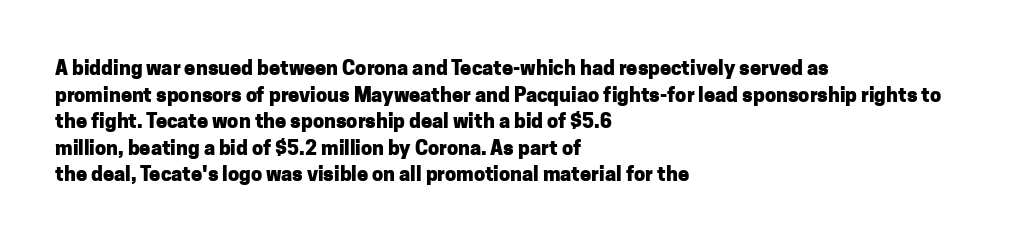
The image shows 20 px bold type, upright; set left-aligned, normal line spacing (1.33x), normal letter spacing, not underlined.
